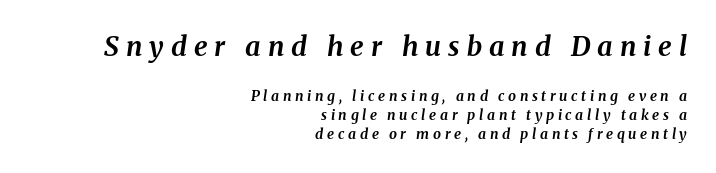
Q: Is the text bold? A: Yes.
Q: Is the text italic (slanted)? A: Yes, it leans right by about 8 degrees.
Q: Is the text underlined? A: No.
Q: How is the paragraph aligned? A: Right-aligned.
Q: Is the spacing between letters normal or unusually wide? A: Unusually wide.
Q: Is the spacing between lines tight, normal or loose? A: Normal.
Q: Which block of text is set in a larger size, the first (top) or the second (bottom)? A: The first (top) one.
